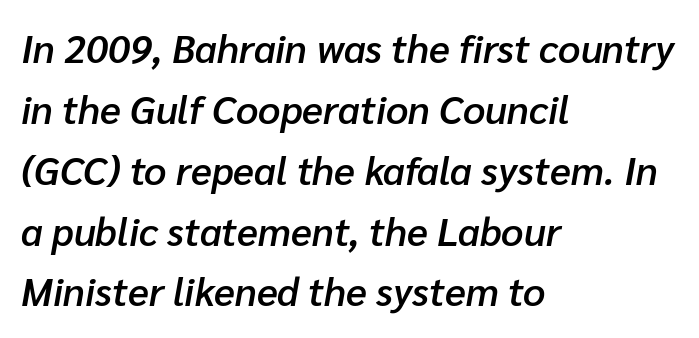
{"italic": "yes", "lean": "right", "slant_degrees": 10, "bold": "semi", "weight": "semibold", "width": "normal", "stroke_contrast": "low", "x_height": "medium", "monospaced": "no", "underline": "no", "align": "left", "line_spacing": "normal", "line_spacing_ratio": 1.56, "letter_spacing": "normal", "letter_spacing_em": 0.0, "glyph_px": 39}
